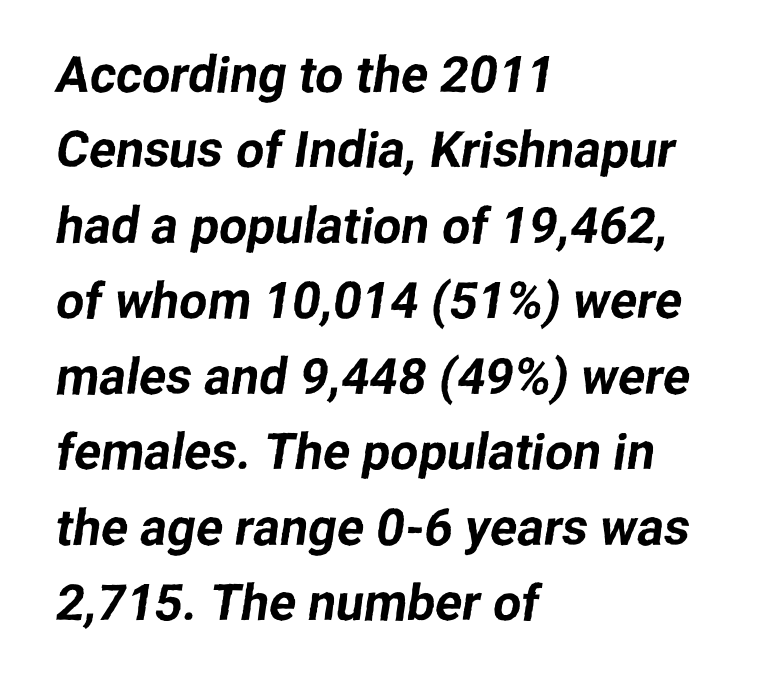
Q: Is the typeface a serif or a sans-serif typeface? A: Sans-serif.
Q: Is the text underlined? A: No.
Q: How is the paragraph aligned? A: Left-aligned.
Q: Is the spacing between letters normal or unusually wide? A: Normal.
Q: Is the spacing between lines tight, normal or loose? A: Normal.
Q: Width (condensed, normal, or wide)? A: Normal.
Q: Stroke contrast? A: Low.
Q: x-height? A: Medium.
Q: Monospaced? A: No.
